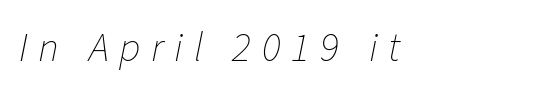
The image shows 41 px thin type, italic (leaning right); set unusually wide letter spacing (+0.26 em), not underlined; low stroke contrast and a medium x-height.
